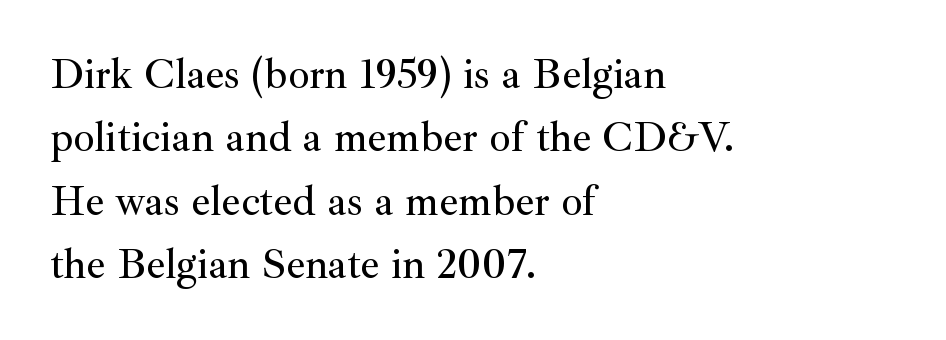
The image shows 42 px serif type, upright; set left-aligned, normal line spacing (1.51x), normal letter spacing, not underlined; medium stroke contrast and a small x-height.
